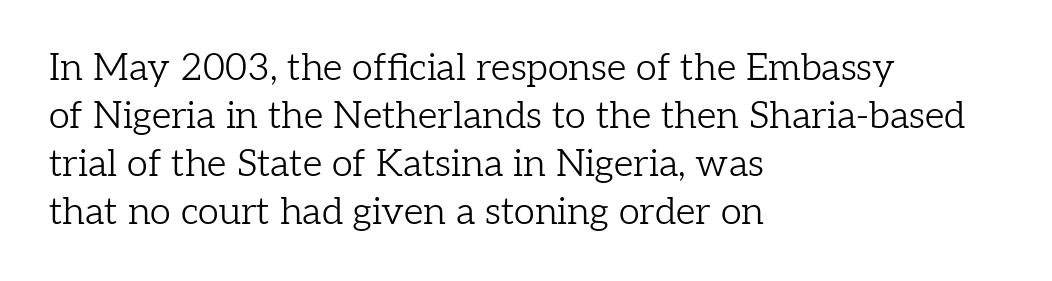
The image shows 38 px light serif type, upright; set left-aligned, normal line spacing (1.26x), normal letter spacing, not underlined; low stroke contrast and a medium x-height.
